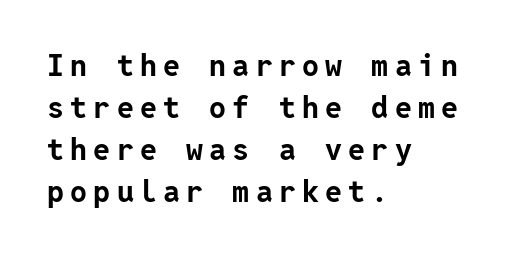
{"serif": "no", "italic": "no", "bold": "yes", "weight": "bold", "width": "normal", "stroke_contrast": "low", "x_height": "medium", "underline": "no", "align": "left", "line_spacing": "normal", "line_spacing_ratio": 1.4, "letter_spacing": "wide", "letter_spacing_em": 0.21, "glyph_px": 30}
